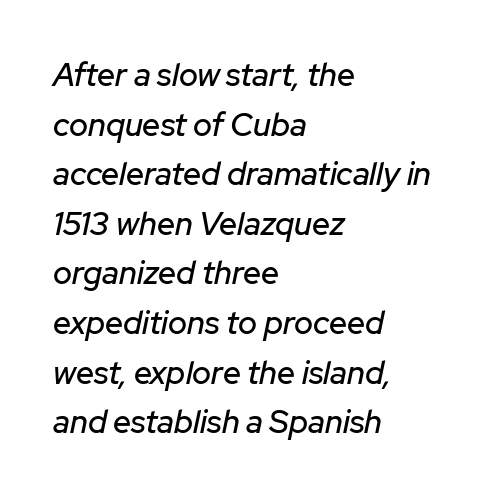
Q: Is the text italic (slanted)? A: Yes, it leans right by about 12 degrees.
Q: Is the text underlined? A: No.
Q: How is the paragraph aligned? A: Left-aligned.
Q: Is the spacing between letters normal or unusually wide? A: Normal.
Q: Is the spacing between lines tight, normal or loose? A: Normal.
Q: Width (condensed, normal, or wide)? A: Normal.
Q: Stroke contrast? A: Low.
Q: x-height? A: Medium.
Q: Monospaced? A: No.
